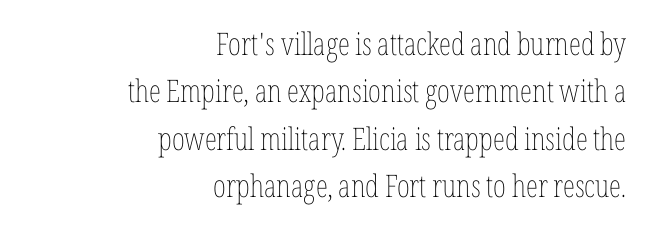
Q: Is the text bold? A: No.
Q: Is the text italic (slanted)? A: No, it is upright.
Q: Is the text underlined? A: No.
Q: How is the paragraph aligned? A: Right-aligned.
Q: Is the spacing between letters normal or unusually wide? A: Normal.
Q: Is the spacing between lines tight, normal or loose? A: Normal.
Q: Width (condensed, normal, or wide)? A: Condensed.
Q: Stroke contrast? A: Low.
Q: x-height? A: Medium.
Q: Monospaced? A: No.
